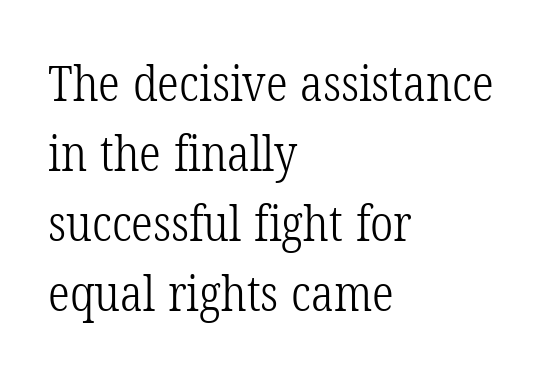
Q: Is the text bold? A: No.
Q: Is the typeface a serif or a sans-serif typeface? A: Serif.
Q: Is the text underlined? A: No.
Q: How is the paragraph aligned? A: Left-aligned.
Q: Is the spacing between letters normal or unusually wide? A: Normal.
Q: Is the spacing between lines tight, normal or loose? A: Normal.
Q: Width (condensed, normal, or wide)? A: Condensed.
Q: Stroke contrast? A: Low.
Q: x-height? A: Medium.
Q: Monospaced? A: No.
